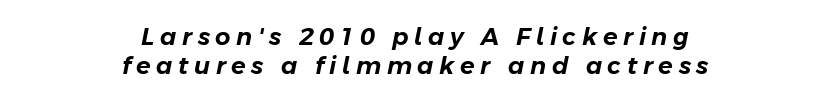
{"italic": "yes", "lean": "right", "slant_degrees": 11, "underline": "no", "align": "center", "line_spacing_ratio": 1.22, "letter_spacing": "wide", "letter_spacing_em": 0.23, "glyph_px": 24}
